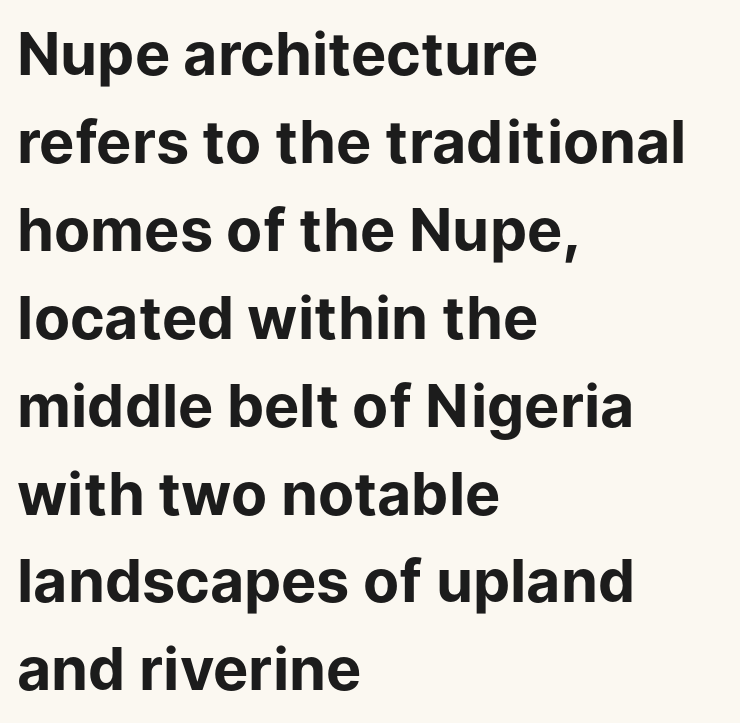
The area under the type is left untouched. Between one letter and the next there's only the usual sliver of space. Posture: straight, roman, zero tilt. Is this a sans? Yes — the strokes have no serifs.
